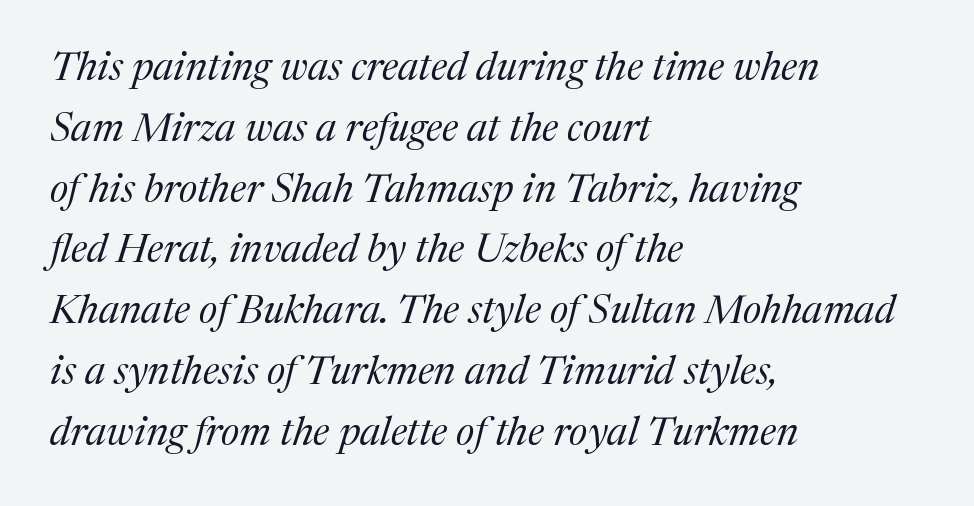
Caption: multi-line text, flush left, ragged right. The lines sit at an ordinary, default distance from one another. Each stroke keeps to a modest, everyday thickness or less. The glyphs look as if they've been sheared to an angle.
